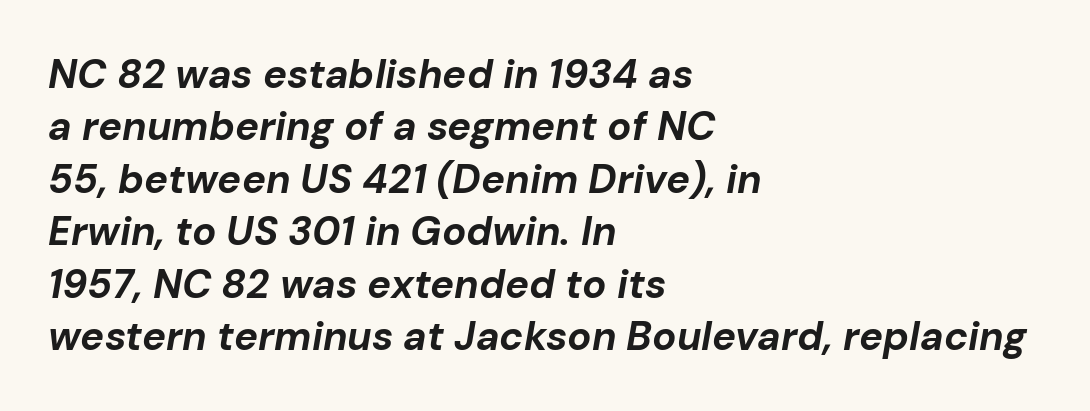
Q: Is the text bold? A: Yes.
Q: Is the text italic (slanted)? A: Yes, it leans right by about 10 degrees.
Q: Is the text underlined? A: No.
Q: How is the paragraph aligned? A: Left-aligned.
Q: Is the spacing between letters normal or unusually wide? A: Normal.
Q: Is the spacing between lines tight, normal or loose? A: Normal.
Q: Width (condensed, normal, or wide)? A: Normal.
Q: Stroke contrast? A: Low.
Q: x-height? A: Medium.
Q: Monospaced? A: No.
